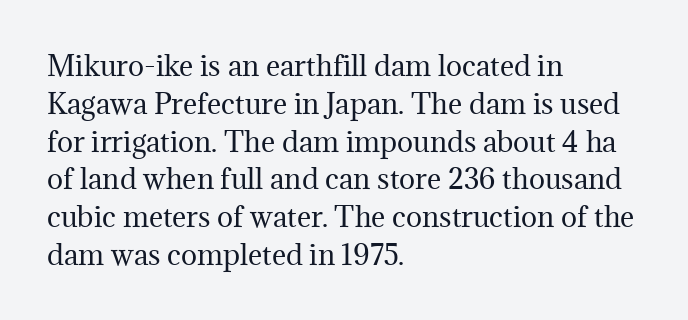
Q: Is the text bold? A: No.
Q: Is the text italic (slanted)? A: No, it is upright.
Q: Is the text underlined? A: No.
Q: How is the paragraph aligned? A: Left-aligned.
Q: Is the spacing between letters normal or unusually wide? A: Normal.
Q: Is the spacing between lines tight, normal or loose? A: Normal.
